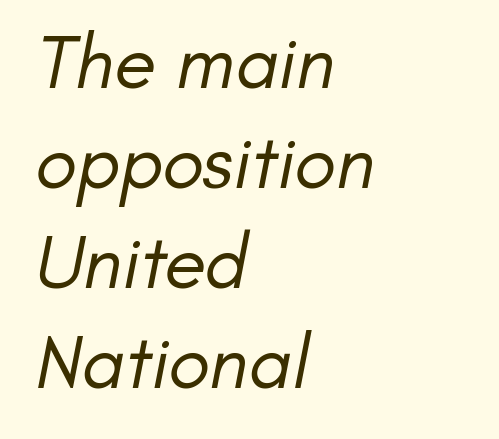
{"serif": "no", "bold": "no", "weight": "regular", "width": "normal", "stroke_contrast": "low", "x_height": "small", "monospaced": "no", "underline": "no", "align": "left", "line_spacing": "normal", "line_spacing_ratio": 1.3, "letter_spacing": "normal", "letter_spacing_em": 0.0, "glyph_px": 77}
